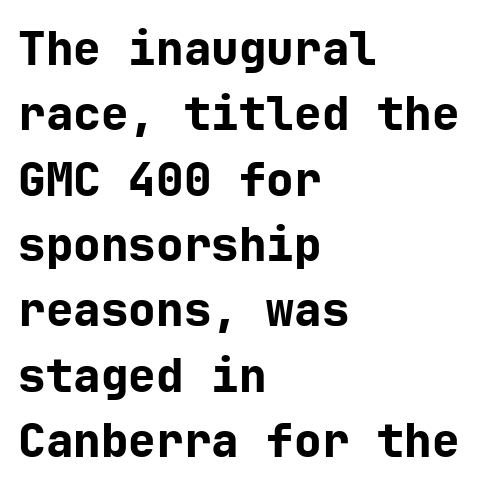
{"serif": "no", "italic": "no", "bold": "yes", "weight": "bold", "width": "normal", "stroke_contrast": "low", "x_height": "medium", "underline": "no", "align": "left", "line_spacing": "normal", "line_spacing_ratio": 1.42, "letter_spacing": "normal", "letter_spacing_em": 0.0, "glyph_px": 46}
